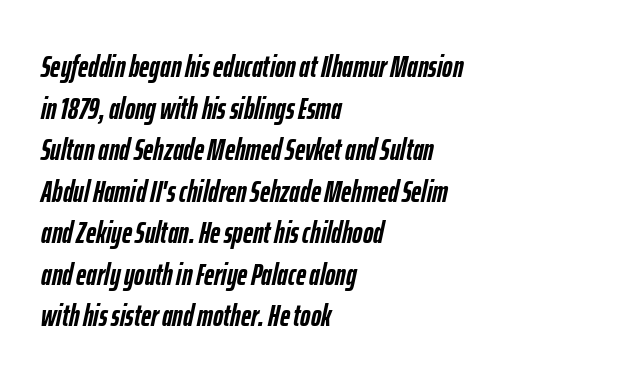
The image shows 31 px semibold, condensed type, italic (leaning right); set left-aligned, normal line spacing (1.34x), normal letter spacing, not underlined; low stroke contrast and a medium x-height.
